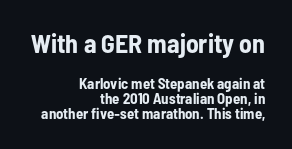
Is the letter spacing exaggerated? No — it looks like the ordinary default. Rows of type sit shoulder to shoulder in the vertical direction. The upper block of text is set noticeably larger than the block beneath it. The string is rendered with underlining switched off.
